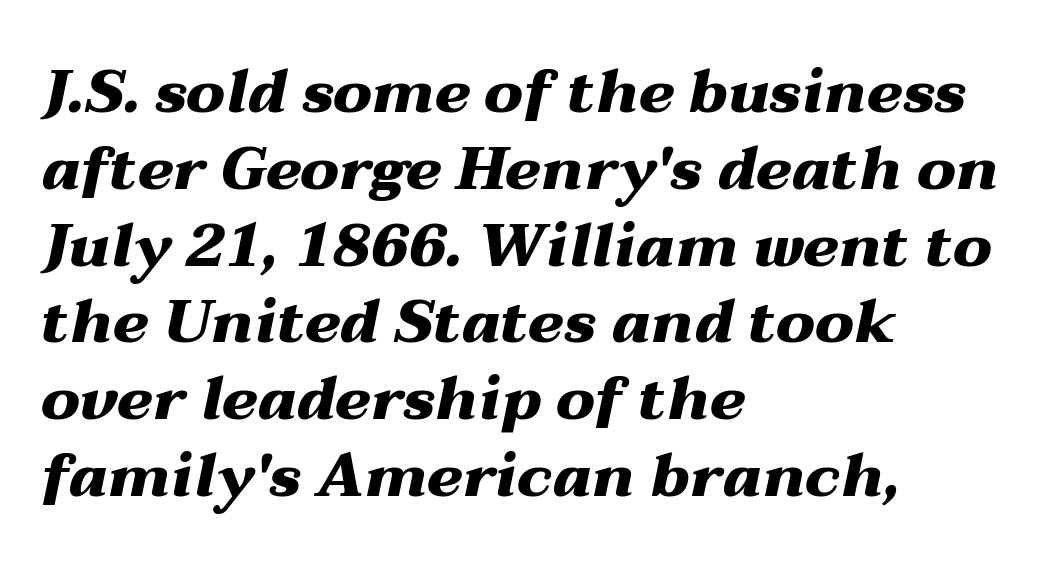
{"italic": "yes", "lean": "right", "slant_degrees": 12, "bold": "yes", "weight": "heavy", "width": "wide", "stroke_contrast": "medium", "x_height": "medium", "monospaced": "no", "underline": "no", "align": "left", "line_spacing": "normal", "line_spacing_ratio": 1.28, "letter_spacing": "normal", "letter_spacing_em": 0.0, "glyph_px": 60}
